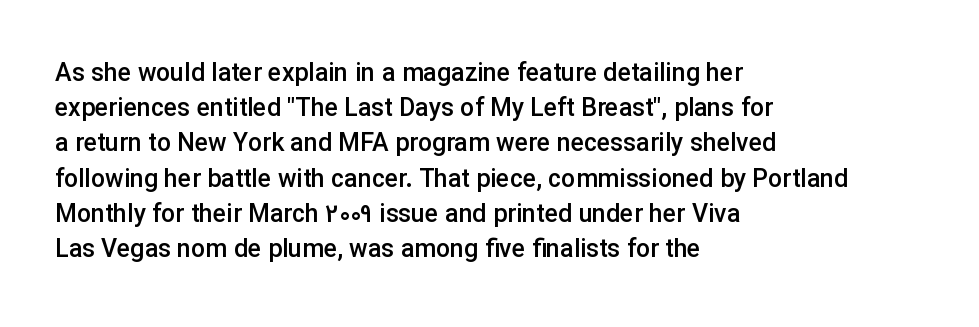
{"italic": "no", "bold": "semi", "underline": "no", "align": "left", "line_spacing": "normal", "line_spacing_ratio": 1.41, "letter_spacing": "normal", "letter_spacing_em": 0.0, "glyph_px": 25}
